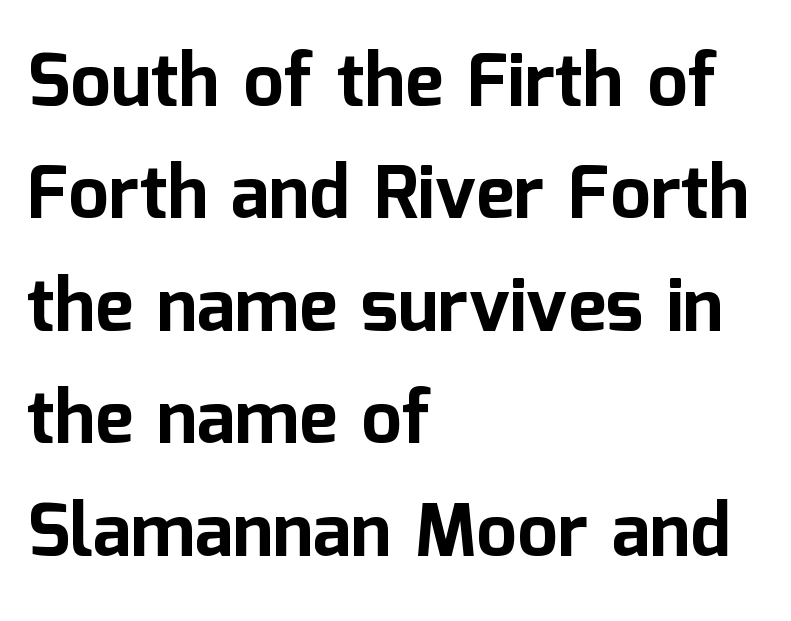
The image shows 73 px bold sans-serif type, upright; set left-aligned, normal line spacing (1.54x), normal letter spacing, not underlined; low stroke contrast and a medium x-height.
